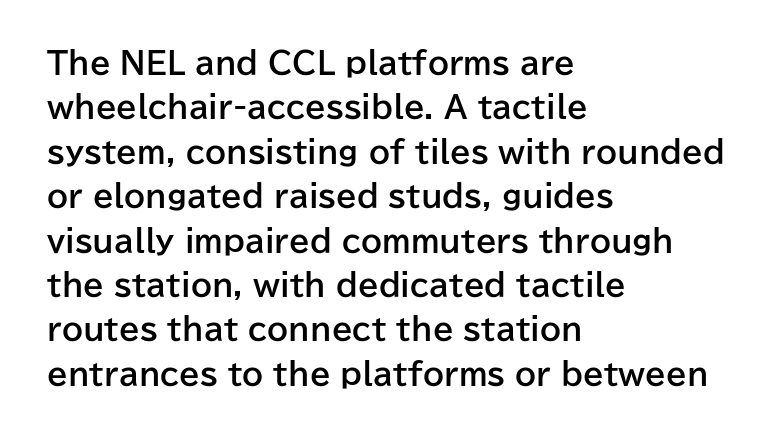
{"serif": "no", "italic": "no", "bold": "yes", "weight": "bold", "width": "normal", "stroke_contrast": "low", "x_height": "medium", "monospaced": "no", "underline": "no", "align": "left", "line_spacing": "normal", "line_spacing_ratio": 1.48, "letter_spacing": "normal", "letter_spacing_em": 0.0, "glyph_px": 30}
